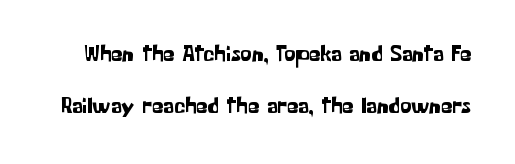
The image shows 23 px text type, upright; set loose line spacing (2.24x), normal letter spacing, not underlined.
